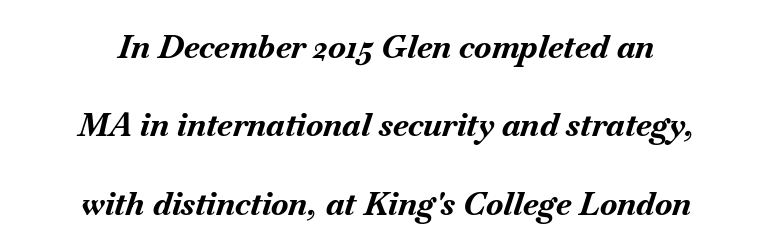
The image shows 32 px bold type, italic (leaning right); set centered, loose line spacing (2.45x), normal letter spacing, not underlined; medium stroke contrast and a small x-height.
